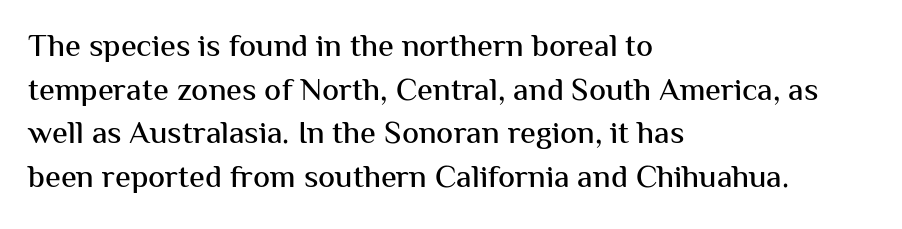
This rendering uses left alignment, leaving the right contour irregular. The specimen reads as upright at a glance. Letters rest on an invisible, unmarked baseline. Typographically, this falls in the sans-serif category.
